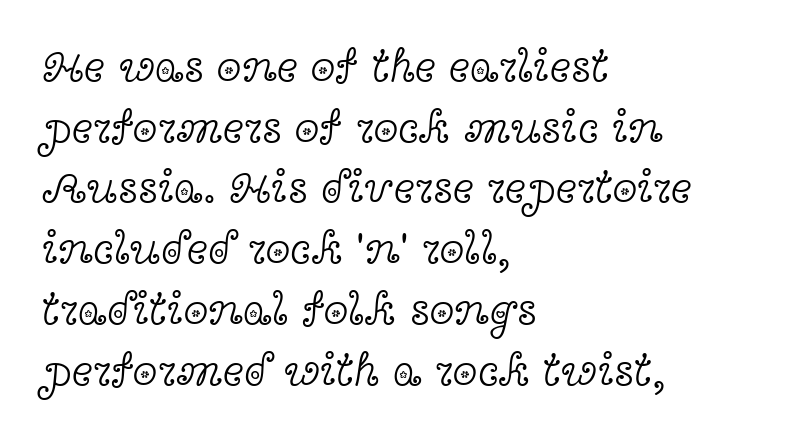
Weight: not bold — regular or lighter. The characters display serif detailing at their extremities. Leading: standard. Alignment: flush left. The passage shown is typed in a proportional face where columns would drift.
